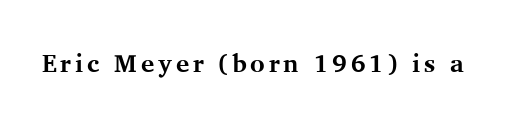
Q: Is the text bold? A: Yes.
Q: Is the text italic (slanted)? A: No, it is upright.
Q: Is the text underlined? A: No.
